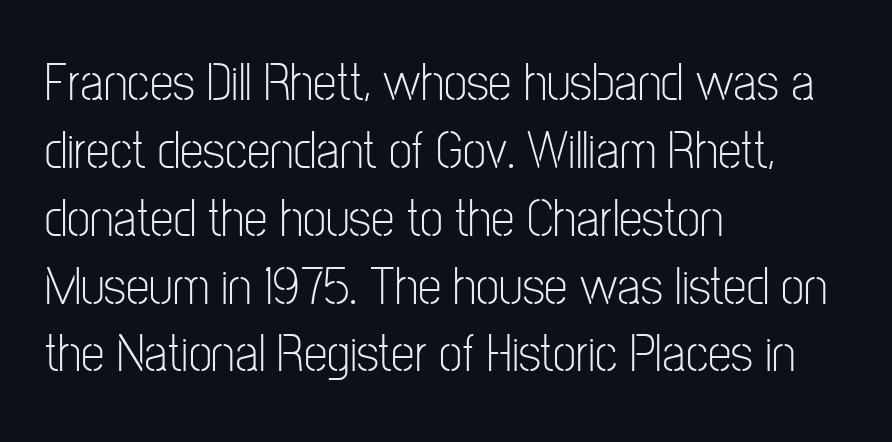
The rendering shows plain stroke endings on the letterforms — a sans-serif design. The zone under the glyphs is completely vacant. Think of a printed novel: that variable character pitch is what you see here. All the whitespace from short lines collects on the right. Standard letterfit; no display-style spreading of the glyphs. These lines sit exactly where default settings would place them.
